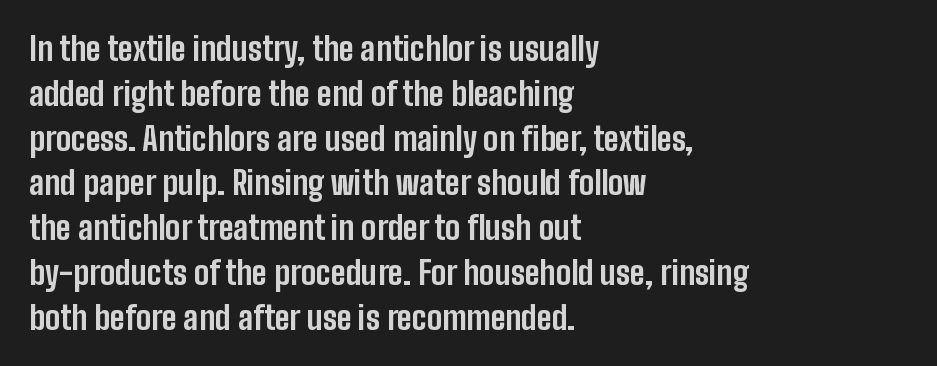
Q: Is the text bold? A: Yes.
Q: Is the text italic (slanted)? A: No, it is upright.
Q: Is the typeface a serif or a sans-serif typeface? A: Sans-serif.
Q: Is the text underlined? A: No.
Q: How is the paragraph aligned? A: Left-aligned.
Q: Is the spacing between letters normal or unusually wide? A: Normal.
Q: Is the spacing between lines tight, normal or loose? A: Normal.
Q: Width (condensed, normal, or wide)? A: Condensed.
Q: Stroke contrast? A: Low.
Q: x-height? A: Medium.
Q: Monospaced? A: No.
